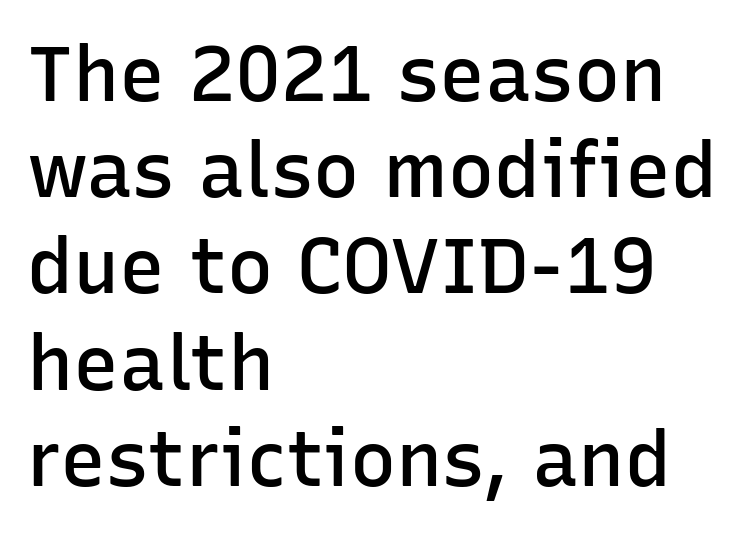
The image shows 77 px semibold sans-serif type, upright; set left-aligned, normal line spacing (1.25x), normal letter spacing, not underlined; low stroke contrast and a medium x-height.
